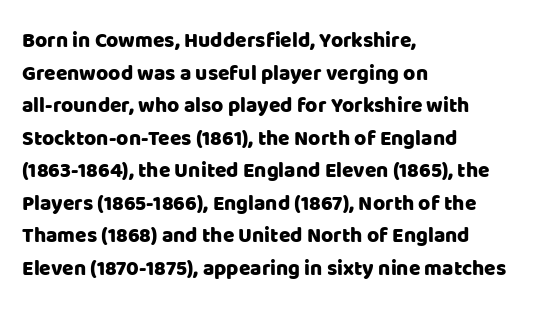
Q: Is the text italic (slanted)? A: No, it is upright.
Q: Is the text underlined? A: No.
Q: How is the paragraph aligned? A: Left-aligned.
Q: Is the spacing between letters normal or unusually wide? A: Normal.
Q: Is the spacing between lines tight, normal or loose? A: Normal.
